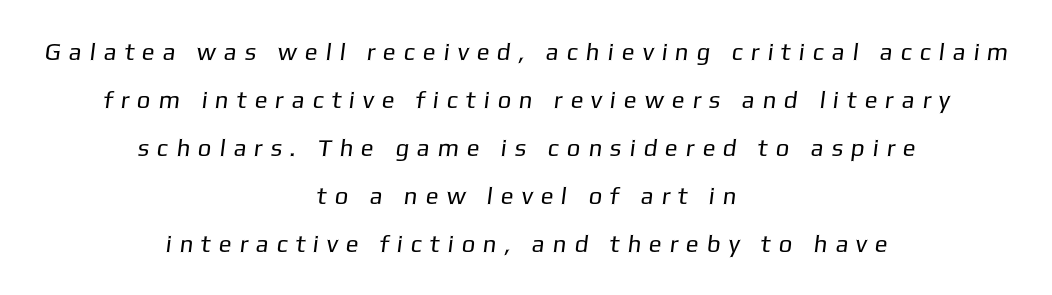
The image shows 24 px text type; set centered, loose line spacing (2.0x), unusually wide letter spacing (+0.33 em), not underlined.
